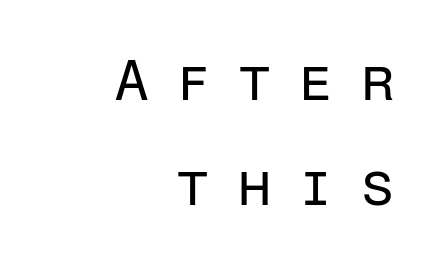
Q: Is the text bold? A: No.
Q: Is the text italic (slanted)? A: No, it is upright.
Q: Is the typeface a serif or a sans-serif typeface? A: Sans-serif.
Q: Is the text underlined? A: No.
Q: How is the paragraph aligned? A: Right-aligned.
Q: Is the spacing between letters normal or unusually wide? A: Unusually wide.
Q: Width (condensed, normal, or wide)? A: Normal.
Q: Stroke contrast? A: Low.
Q: x-height? A: Medium.
Q: Monospaced? A: Yes.
